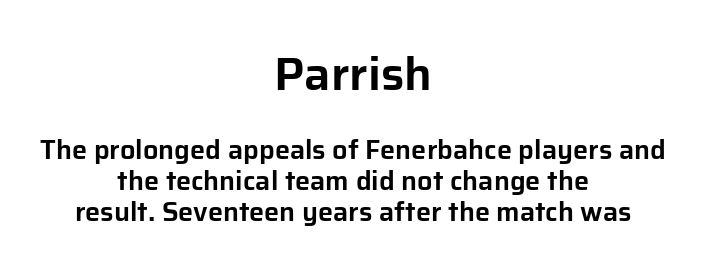
The image shows 47 px sans-serif type, upright; set centered, tight line spacing (1.15x), normal letter spacing, not underlined; the first (top) block is 1.74x larger; low stroke contrast and a medium x-height.
